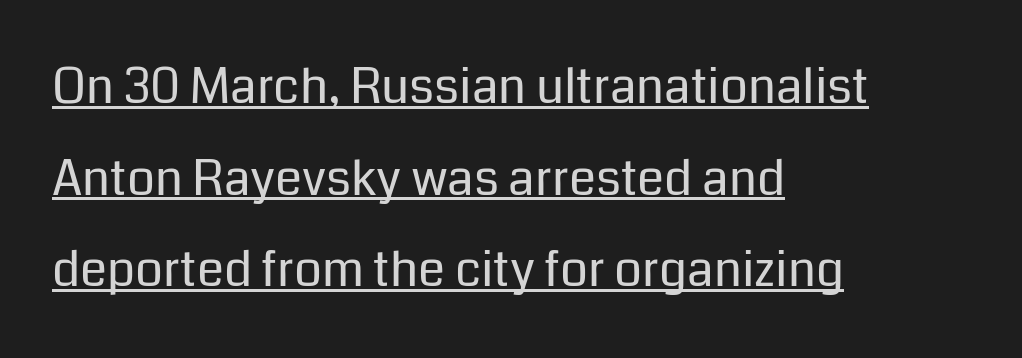
Q: Is the text bold? A: No.
Q: Is the text italic (slanted)? A: No, it is upright.
Q: Is the typeface a serif or a sans-serif typeface? A: Sans-serif.
Q: Is the text underlined? A: Yes.
Q: How is the paragraph aligned? A: Left-aligned.
Q: Is the spacing between letters normal or unusually wide? A: Normal.
Q: Width (condensed, normal, or wide)? A: Normal.
Q: Stroke contrast? A: Low.
Q: x-height? A: Medium.
Q: Monospaced? A: No.
